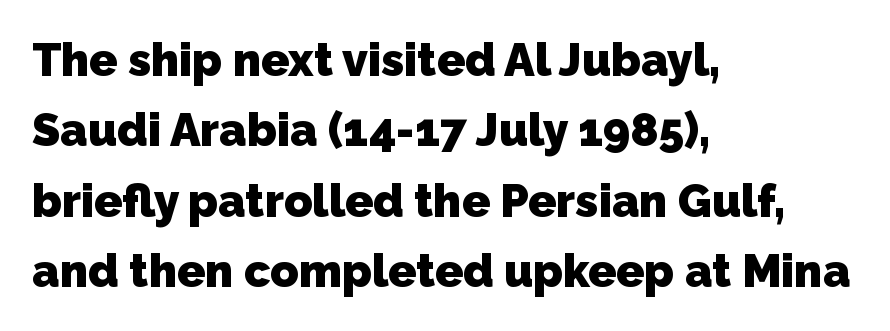
{"serif": "no", "bold": "yes", "weight": "heavy", "width": "normal", "stroke_contrast": "low", "x_height": "medium", "monospaced": "no", "underline": "no", "align": "left", "line_spacing": "normal", "line_spacing_ratio": 1.53, "letter_spacing": "normal", "letter_spacing_em": 0.0, "glyph_px": 46}
